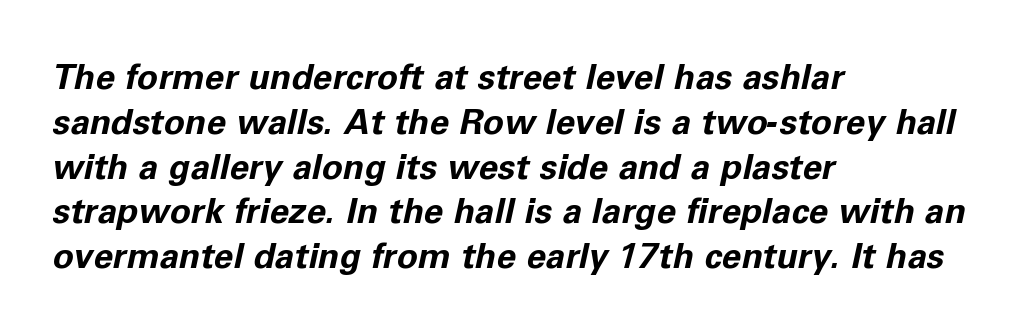
The image shows 35 px bold type, italic (leaning right); set left-aligned, normal line spacing (1.28x), normal letter spacing, not underlined; low stroke contrast and a medium x-height.
